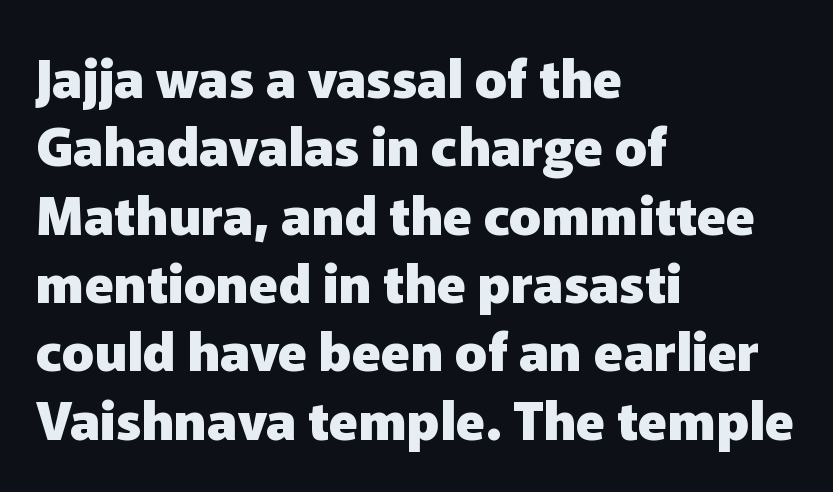
Bold? Absolutely — the strokes are thick and heavy. The designer went with a sans here, leaving each stem footless. Vertical strokes here are truly vertical. Line beginnings align vertically; line endings do not. Words appear dense and cohesive because spacing is normal. The space between consecutive lines is moderate.
